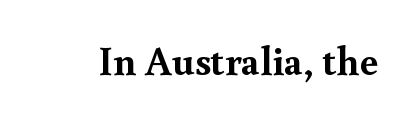
{"serif": "yes", "italic": "no", "bold": "yes", "weight": "semibold", "width": "normal", "x_height": "small", "monospaced": "no", "underline": "no", "letter_spacing": "normal", "letter_spacing_em": 0.0, "glyph_px": 41}
